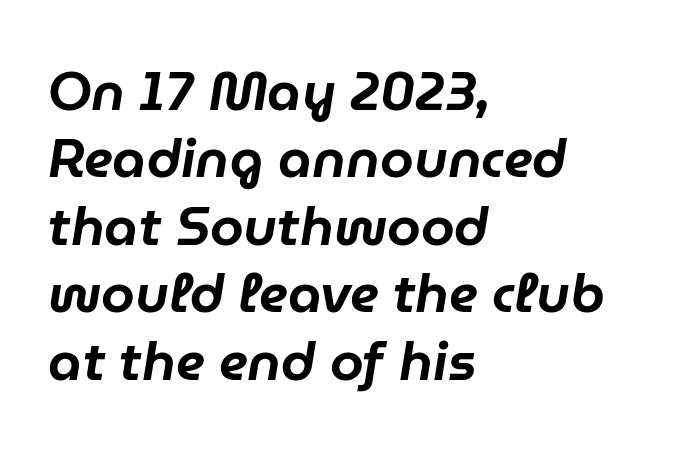
{"italic": "yes", "lean": "right", "slant_degrees": 9, "width": "normal", "stroke_contrast": "low", "x_height": "medium", "monospaced": "no", "underline": "no", "align": "left", "line_spacing": "normal", "line_spacing_ratio": 1.25, "letter_spacing": "normal", "letter_spacing_em": 0.0, "glyph_px": 54}
